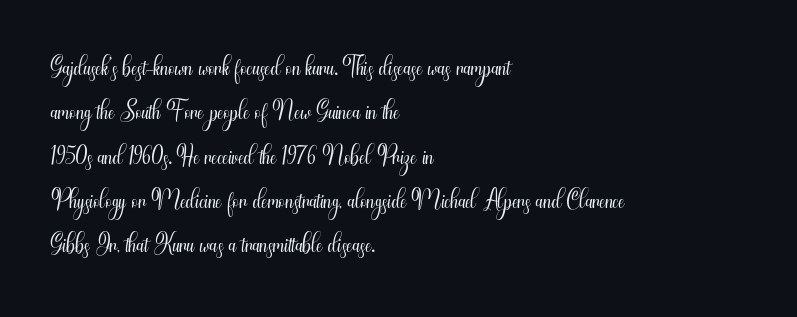
The glyphs in this specimen are sans serif. The cut favours lightness, reaching ordinary text weight at its darkest. The zone under the glyphs is completely vacant.
